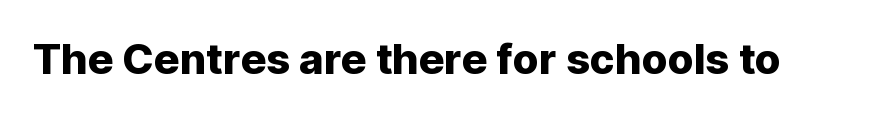
{"serif": "no", "italic": "no", "width": "normal", "stroke_contrast": "low", "x_height": "medium", "monospaced": "no", "underline": "no", "letter_spacing": "normal", "letter_spacing_em": 0.0, "glyph_px": 42}
